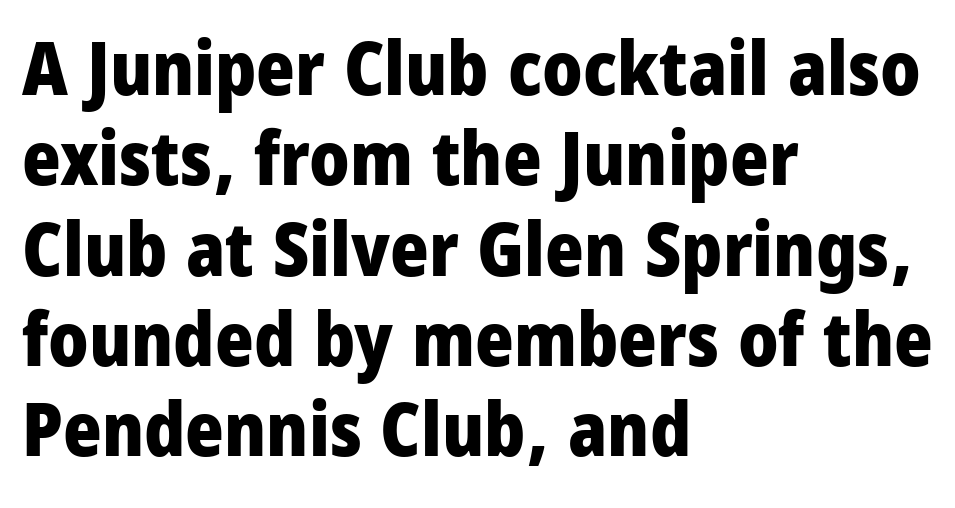
The image shows 74 px heavy, condensed sans-serif type, upright; set left-aligned, line spacing 1.22x, normal letter spacing, not underlined; low stroke contrast and a large x-height.
